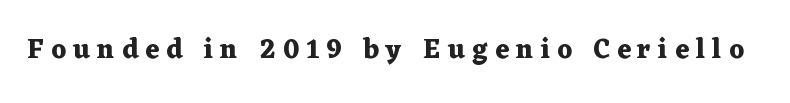
Look at the tracking — it's clearly loosened, letters drifting apart. Notice how the stems are strictly vertical — no italics here. Bold? Absolutely — the strokes are thick and heavy. Just letters on the line, the space beneath them empty.
